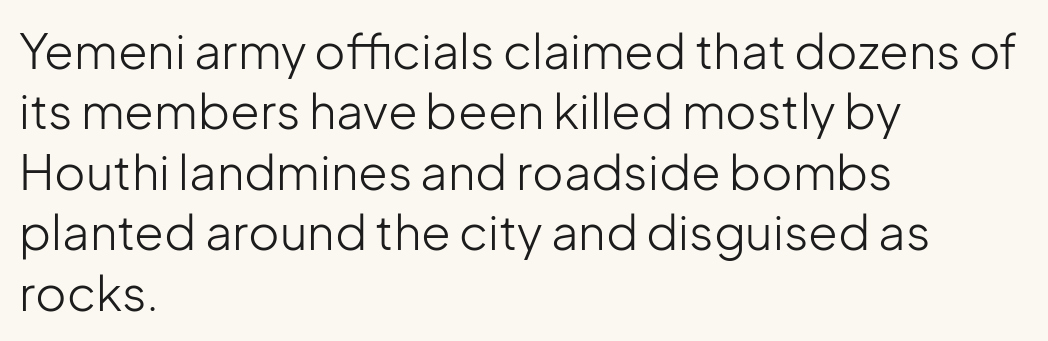
The image shows 48 px light sans-serif type, upright; set left-aligned, normal line spacing (1.26x), normal letter spacing, not underlined; low stroke contrast and a medium x-height.
